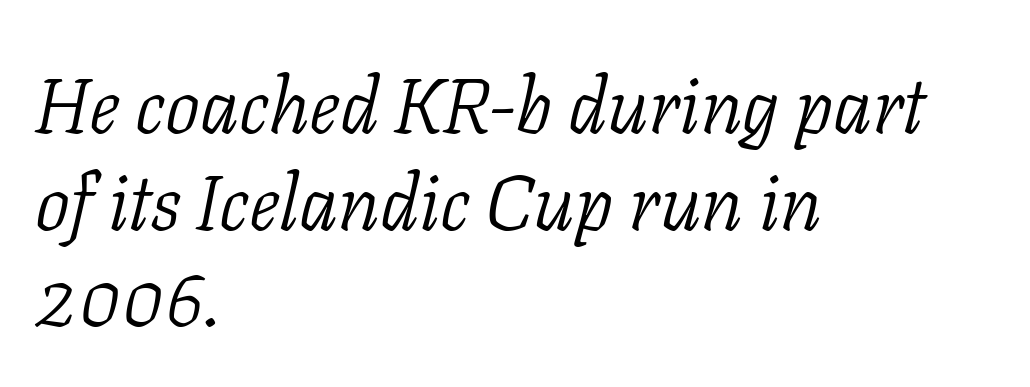
Q: Is the text bold? A: No.
Q: Is the text italic (slanted)? A: Yes, it leans right by about 11 degrees.
Q: Is the typeface a serif or a sans-serif typeface? A: Serif.
Q: Is the text underlined? A: No.
Q: How is the paragraph aligned? A: Left-aligned.
Q: Is the spacing between letters normal or unusually wide? A: Normal.
Q: Width (condensed, normal, or wide)? A: Normal.
Q: Stroke contrast? A: Low.
Q: x-height? A: Medium.
Q: Monospaced? A: No.
